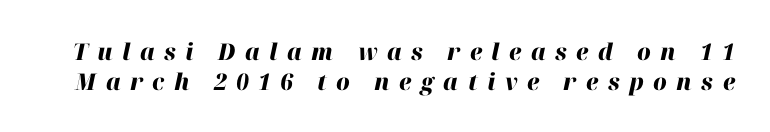
{"italic": "yes", "lean": "right", "slant_degrees": 12, "bold": "yes", "underline": "no", "line_spacing": "normal", "line_spacing_ratio": 1.29, "letter_spacing": "wide", "letter_spacing_em": 0.41, "glyph_px": 23}
